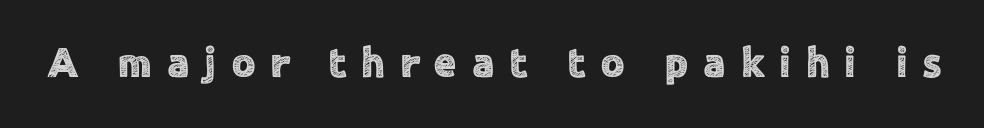
Q: Is the text italic (slanted)? A: No, it is upright.
Q: Is the typeface a serif or a sans-serif typeface? A: Sans-serif.
Q: Is the text underlined? A: No.
Q: Is the spacing between letters normal or unusually wide? A: Unusually wide.
Q: Width (condensed, normal, or wide)? A: Normal.
Q: x-height? A: Medium.
Q: Monospaced? A: No.
